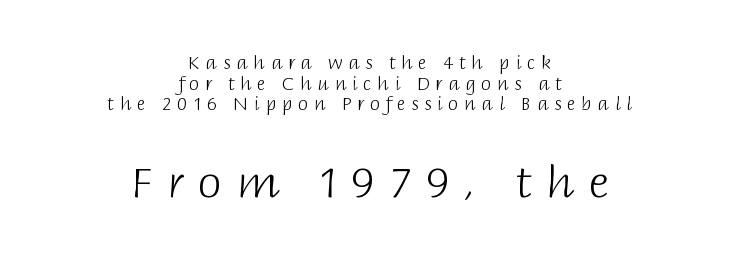
No heavy texture on the line: the type isn't bold. The setting favours the middle, as headings and verse often do. Size contrast runs from small at the top to large at the bottom. A sans-serif font was chosen for this passage.
